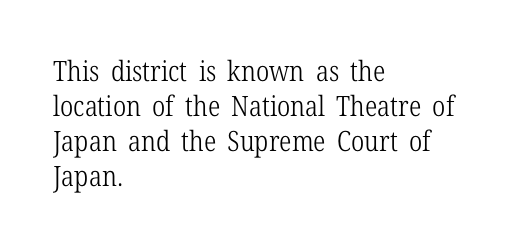
Q: Is the text bold? A: No.
Q: Is the text italic (slanted)? A: No, it is upright.
Q: Is the typeface a serif or a sans-serif typeface? A: Serif.
Q: Is the text underlined? A: No.
Q: How is the paragraph aligned? A: Left-aligned.
Q: Is the spacing between letters normal or unusually wide? A: Normal.
Q: Is the spacing between lines tight, normal or loose? A: Normal.
Q: Width (condensed, normal, or wide)? A: Condensed.
Q: Stroke contrast? A: Low.
Q: x-height? A: Medium.
Q: Monospaced? A: No.
